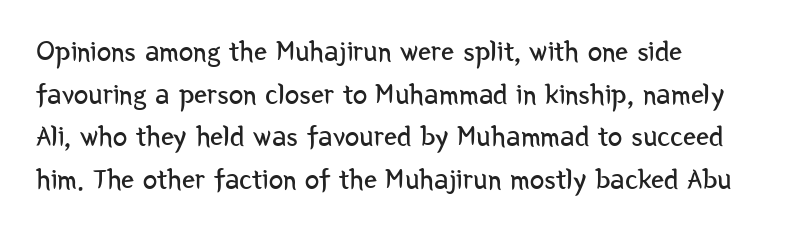
Nothing sits at the stroke ends, so this counts as sans-serif. Any mark beneath the type? The region is blank. Standard letterfit; no display-style spreading of the glyphs. No italicization has been applied; the sample stays upright. The ragged edge is on the right, which tells us the setting is flush left.
